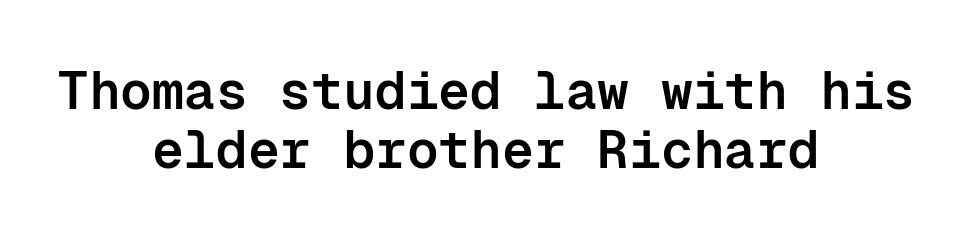
{"serif": "no", "italic": "no", "bold": "semi", "weight": "semibold", "width": "normal", "stroke_contrast": "low", "x_height": "medium", "monospaced": "yes", "underline": "no", "align": "center", "line_spacing": "tight", "line_spacing_ratio": 1.12, "letter_spacing": "normal", "letter_spacing_em": 0.0, "glyph_px": 53}
